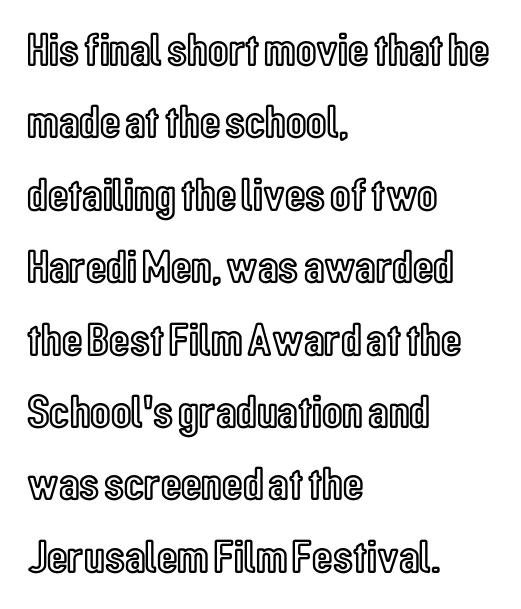
Q: Is the text italic (slanted)? A: No, it is upright.
Q: Is the text underlined? A: No.
Q: How is the paragraph aligned? A: Left-aligned.
Q: Is the spacing between letters normal or unusually wide? A: Normal.
Q: Is the spacing between lines tight, normal or loose? A: Normal.
Q: Width (condensed, normal, or wide)? A: Condensed.
Q: x-height? A: Medium.
Q: Monospaced? A: No.
